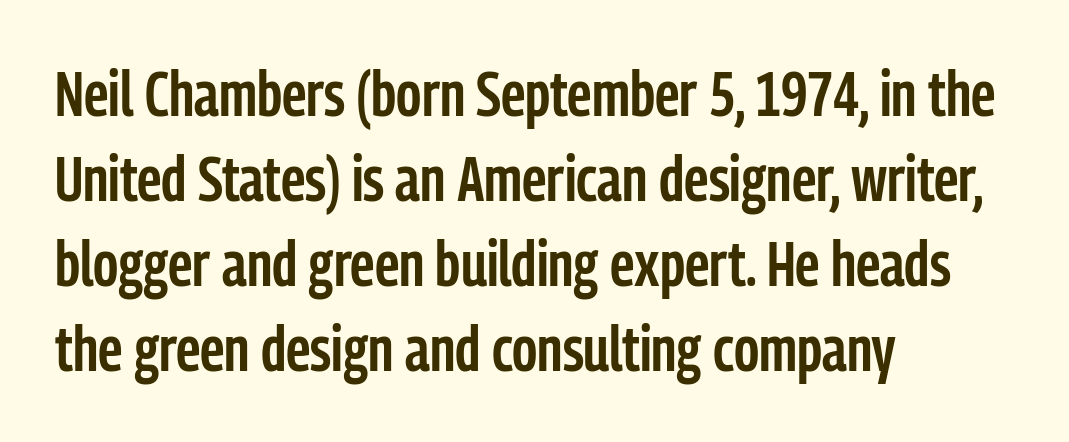
Q: Is the text bold? A: Semi-bold.
Q: Is the text italic (slanted)? A: No, it is upright.
Q: Is the typeface a serif or a sans-serif typeface? A: Sans-serif.
Q: Is the text underlined? A: No.
Q: How is the paragraph aligned? A: Left-aligned.
Q: Is the spacing between letters normal or unusually wide? A: Normal.
Q: Is the spacing between lines tight, normal or loose? A: Normal.
Q: Width (condensed, normal, or wide)? A: Condensed.
Q: Stroke contrast? A: Low.
Q: x-height? A: Medium.
Q: Monospaced? A: No.
